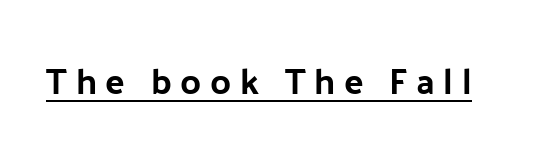
Q: Is the text italic (slanted)? A: No, it is upright.
Q: Is the typeface a serif or a sans-serif typeface? A: Sans-serif.
Q: Is the text underlined? A: Yes.
Q: Is the spacing between letters normal or unusually wide? A: Unusually wide.
Q: Width (condensed, normal, or wide)? A: Normal.
Q: Stroke contrast? A: Low.
Q: x-height? A: Medium.
Q: Monospaced? A: No.
